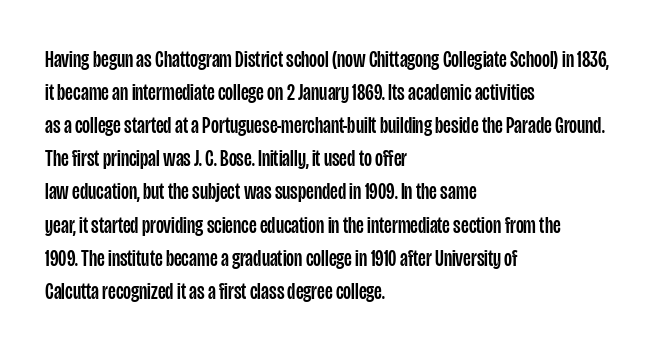
{"italic": "no", "underline": "no", "align": "left", "line_spacing": "normal", "line_spacing_ratio": 1.44, "letter_spacing": "normal", "letter_spacing_em": 0.0, "glyph_px": 23}
